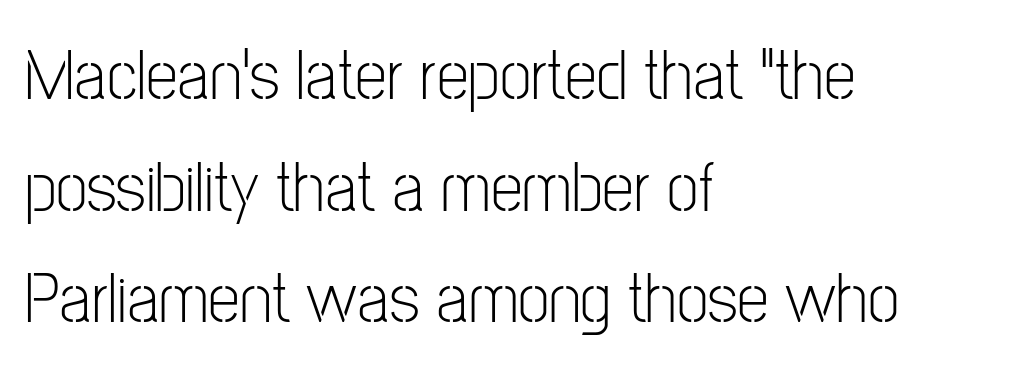
The image shows 72 px light, condensed sans-serif type, upright; set left-aligned, normal line spacing (1.55x), normal letter spacing, not underlined; low stroke contrast and a medium x-height.
